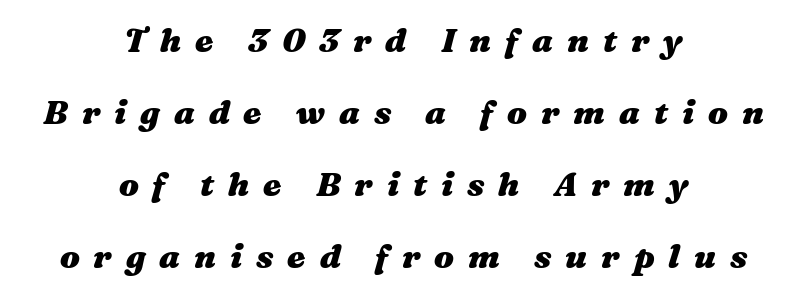
Honestly, the letter spacing is so wide it's the main thing you notice. Lines of text with bare space underneath. Is this a fixed-width face? No — the glyphs have proportional, varying widths. Plenty of ink on the page — the face is bold. Designer's note — italics engaged. Is there much room between lines? Yes — plenty of vertical air separates them.
